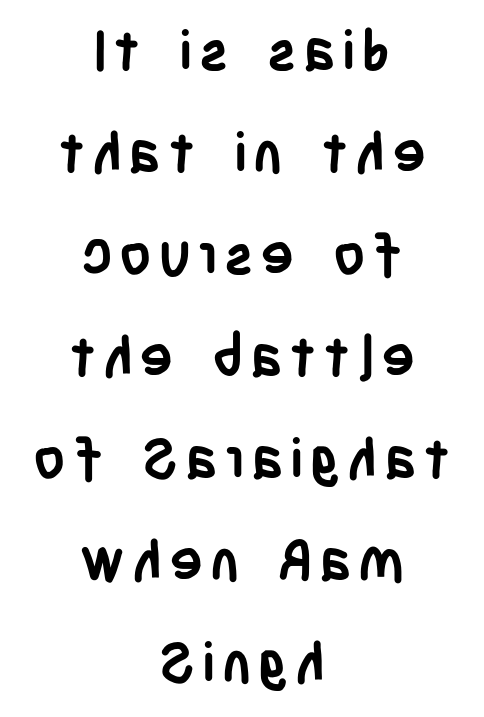
Q: Is the text bold? A: Yes.
Q: Is the text italic (slanted)? A: No, it is upright.
Q: Is the typeface a serif or a sans-serif typeface? A: Sans-serif.
Q: Is the text underlined? A: No.
Q: How is the paragraph aligned? A: Centered.
Q: Width (condensed, normal, or wide)? A: Condensed.
Q: Stroke contrast? A: Low.
Q: x-height? A: Large.
Q: Monospaced? A: No.
